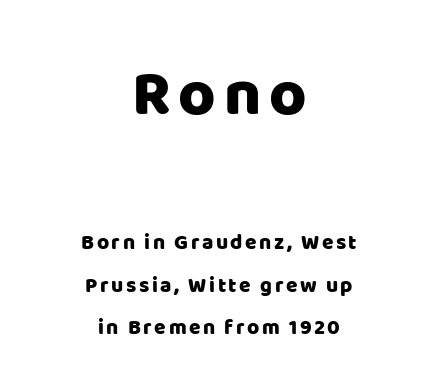
Q: Is the text italic (slanted)? A: No, it is upright.
Q: Is the typeface a serif or a sans-serif typeface? A: Sans-serif.
Q: Is the text underlined? A: No.
Q: How is the paragraph aligned? A: Centered.
Q: Is the spacing between lines tight, normal or loose? A: Loose.
Q: Which block of text is set in a larger size, the first (top) or the second (bottom)? A: The first (top) one.
Q: Width (condensed, normal, or wide)? A: Normal.
Q: Stroke contrast? A: Low.
Q: x-height? A: Large.
Q: Monospaced? A: No.
